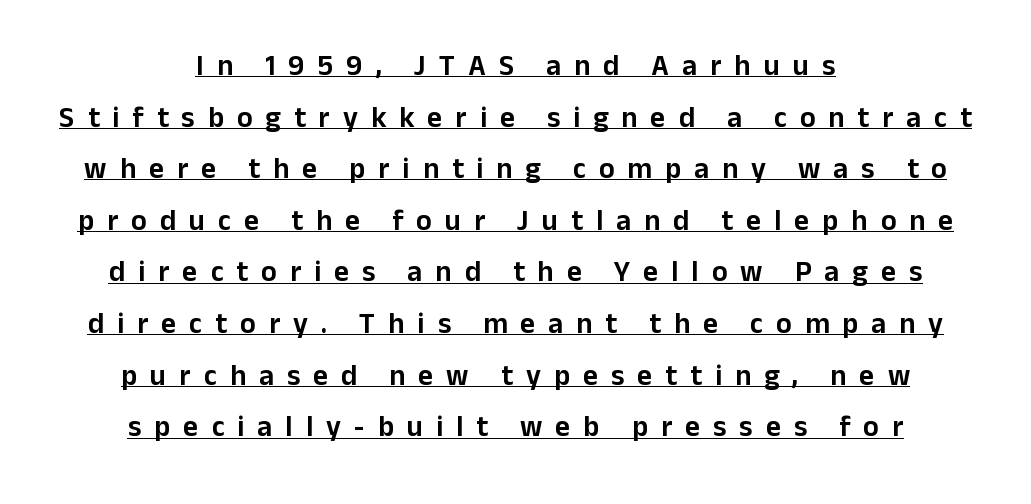
Italic? Not at all — the glyphs are vertical. The type family on display is of the sans-serif kind. This rendering features underlined lettering. Character widths vary here, with narrow letters taking less room than wide ones. Which margin do the lines hug? Neither — every line sits in the middle.
